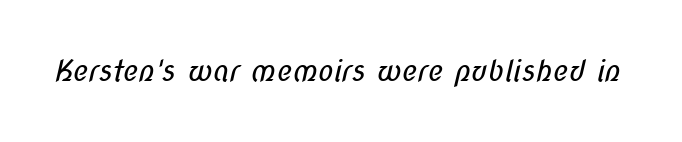
{"serif": "no", "bold": "no", "weight": "regular", "width": "condensed", "stroke_contrast": "low", "x_height": "medium", "monospaced": "no", "underline": "no", "letter_spacing": "normal", "letter_spacing_em": 0.0, "glyph_px": 29}
